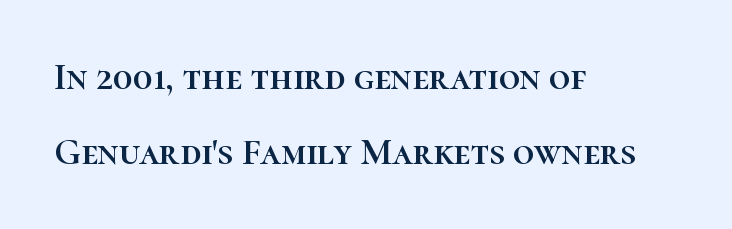
{"italic": "no", "width": "normal", "stroke_contrast": "high", "x_height": "medium", "monospaced": "no", "underline": "no", "align": "left", "line_spacing": "loose", "line_spacing_ratio": 2.02, "letter_spacing": "normal", "letter_spacing_em": 0.0, "glyph_px": 37}
